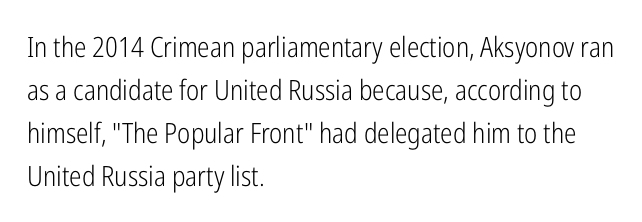
Q: Is the text bold? A: No.
Q: Is the text italic (slanted)? A: No, it is upright.
Q: Is the typeface a serif or a sans-serif typeface? A: Sans-serif.
Q: Is the text underlined? A: No.
Q: How is the paragraph aligned? A: Left-aligned.
Q: Is the spacing between letters normal or unusually wide? A: Normal.
Q: Is the spacing between lines tight, normal or loose? A: Normal.
Q: Width (condensed, normal, or wide)? A: Condensed.
Q: Stroke contrast? A: Low.
Q: x-height? A: Medium.
Q: Monospaced? A: No.
